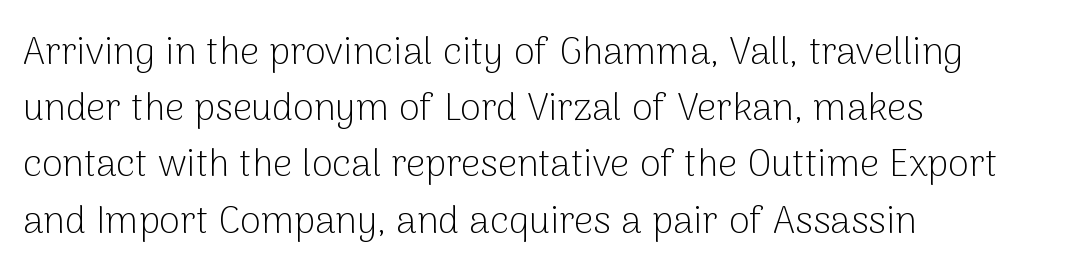
Bold? No — there's no thickening of the strokes. A typesetter would call this proportional, since set widths differ per character. Unmarked baselines from the first word to the last. Line spacing here is normal. Every character sits straight up, as roman type does. The rag falls on the right side of this text block.
